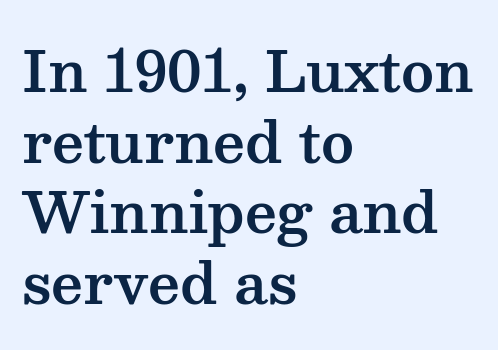
The image shows 56 px wide serif type, upright; set left-aligned, normal line spacing (1.26x), normal letter spacing, not underlined; medium stroke contrast and a medium x-height.
